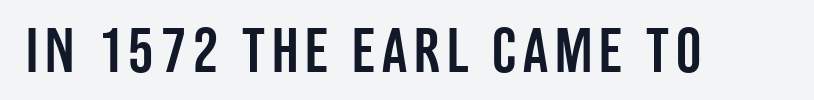
Quick note: not italic, upright. Each row of text sits above clean, open space. The passage shown is typed in a proportional face where columns would drift. Unlike a traditional serif, this face leaves its strokes unadorned.
